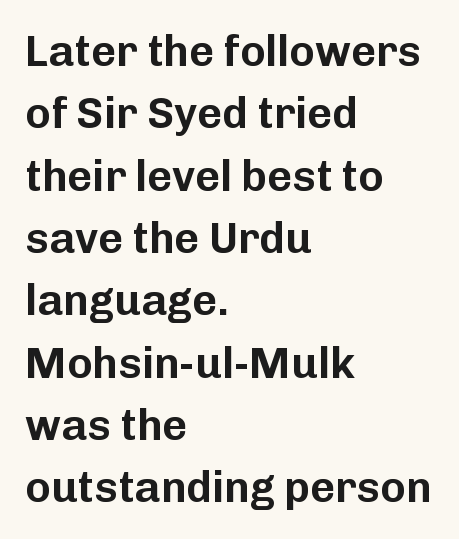
The image shows 43 px sans-serif type, upright; set left-aligned, normal line spacing (1.45x), normal letter spacing, not underlined; low stroke contrast and a medium x-height.
